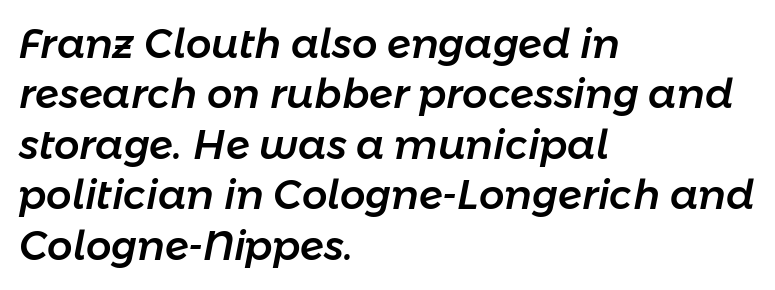
Think of a printed novel: that variable character pitch is what you see here. A classic flush-left, rag-right setting is used for this passage. Inter-character spacing is left at the font's built-in metrics. The space beneath each line is pristine and unruled.
